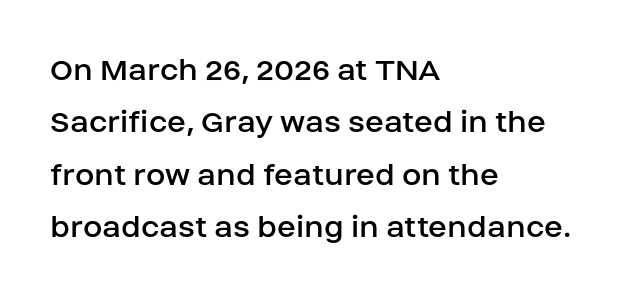
The type family on display is of the sans-serif kind. When letters stand straight like this, we call the style roman or upright. You could not count columns in this text — the font is proportionally spaced. These lines sit exactly where default settings would place them. Does the copy run flush right? No — it runs flush left. The characters are drawn with everyday or finer stroke widths.
